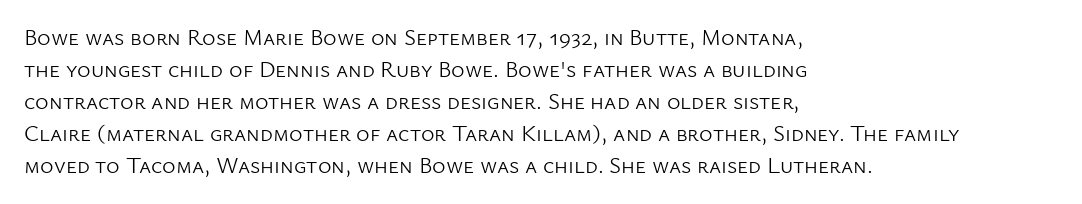
{"italic": "no", "bold": "no", "underline": "no", "align": "left", "line_spacing": "normal", "line_spacing_ratio": 1.39, "letter_spacing": "normal", "letter_spacing_em": 0.0, "glyph_px": 23}
